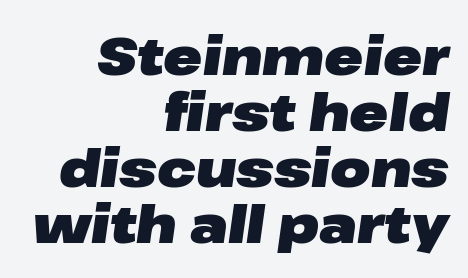
{"italic": "yes", "lean": "right", "slant_degrees": 8, "bold": "yes", "weight": "heavy", "width": "wide", "stroke_contrast": "low", "x_height": "medium", "monospaced": "no", "underline": "no", "align": "right", "line_spacing": "tight", "line_spacing_ratio": 1.08, "letter_spacing": "normal", "letter_spacing_em": 0.0, "glyph_px": 52}
